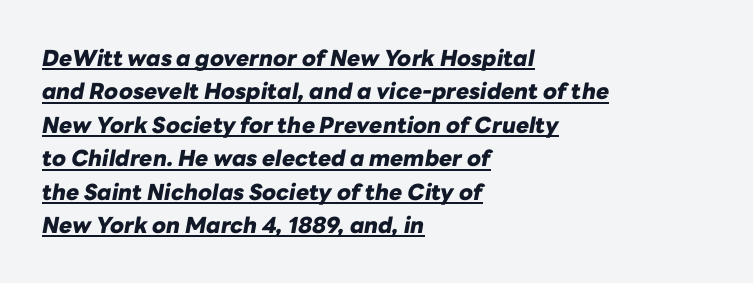
{"italic": "yes", "lean": "right", "slant_degrees": 10, "bold": "yes", "underline": "yes", "align": "left", "line_spacing": "normal", "line_spacing_ratio": 1.52, "letter_spacing": "normal", "letter_spacing_em": 0.0, "glyph_px": 22}
